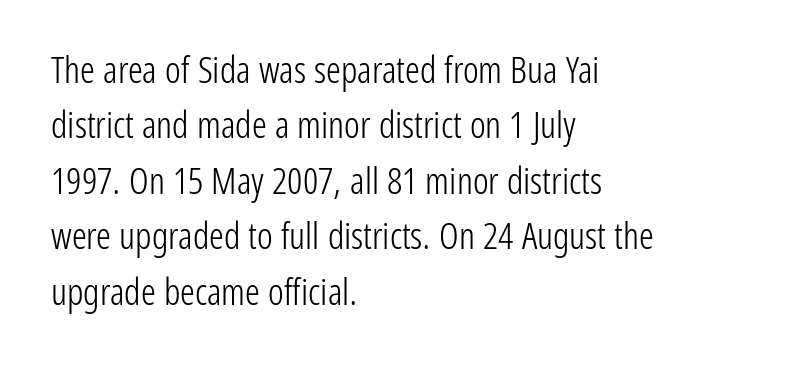
Any mark beneath the type? The region is blank. A classic flush-left, rag-right setting is used for this passage. The typeface chosen for these lines omits serifs. The line texture is even and compact thanks to regular tracking.
